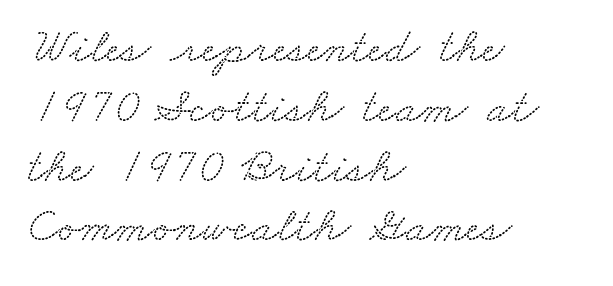
Does the copy run flush right? No — it runs flush left. Words float on clear page, feet unadorned. The tracking reads as untouched default to a designer's eye. Spacing verdict: proportional, widths tailored to each character.
